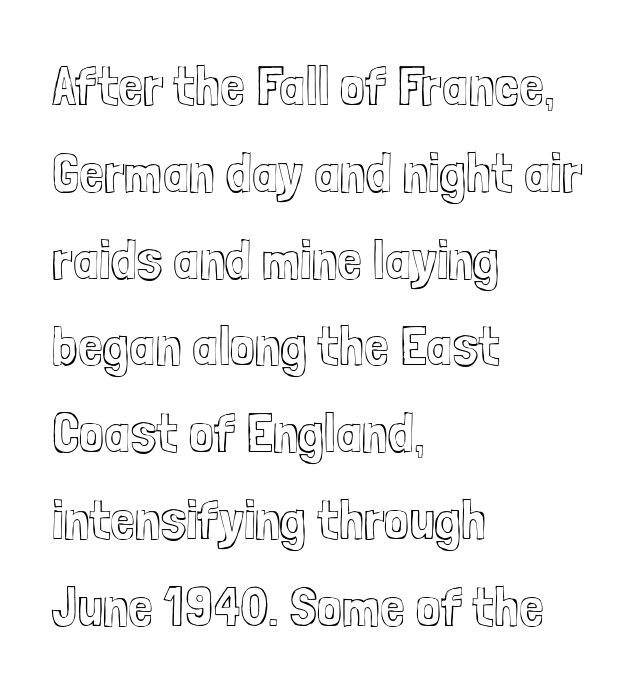
Q: Is the text italic (slanted)? A: No, it is upright.
Q: Is the text underlined? A: No.
Q: How is the paragraph aligned? A: Left-aligned.
Q: Is the spacing between letters normal or unusually wide? A: Normal.
Q: Is the spacing between lines tight, normal or loose? A: Normal.
Q: Width (condensed, normal, or wide)? A: Condensed.
Q: x-height? A: Medium.
Q: Monospaced? A: No.
